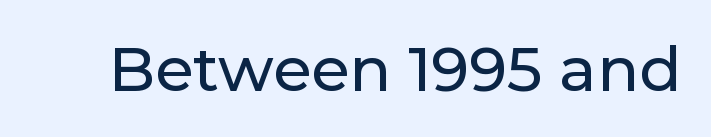
{"serif": "no", "italic": "no", "width": "normal", "stroke_contrast": "low", "x_height": "medium", "monospaced": "no", "underline": "no", "letter_spacing": "normal", "letter_spacing_em": 0.0, "glyph_px": 62}
